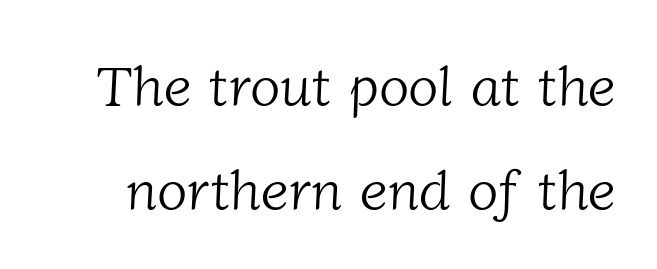
Q: Is the text bold? A: No.
Q: Is the typeface a serif or a sans-serif typeface? A: Serif.
Q: Is the text underlined? A: No.
Q: Is the spacing between letters normal or unusually wide? A: Normal.
Q: Width (condensed, normal, or wide)? A: Normal.
Q: Stroke contrast? A: Low.
Q: x-height? A: Medium.
Q: Monospaced? A: No.
